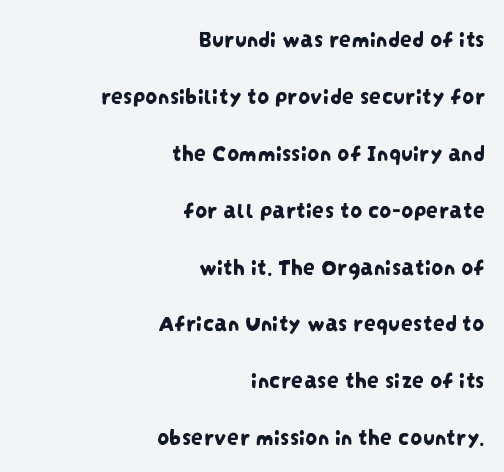
The vertical gap from one line to the next is large. Is the block centered? No — it sits flush against the right margin. Standard letterfit; no display-style spreading of the glyphs. The space beneath each line is pristine and unruled.
